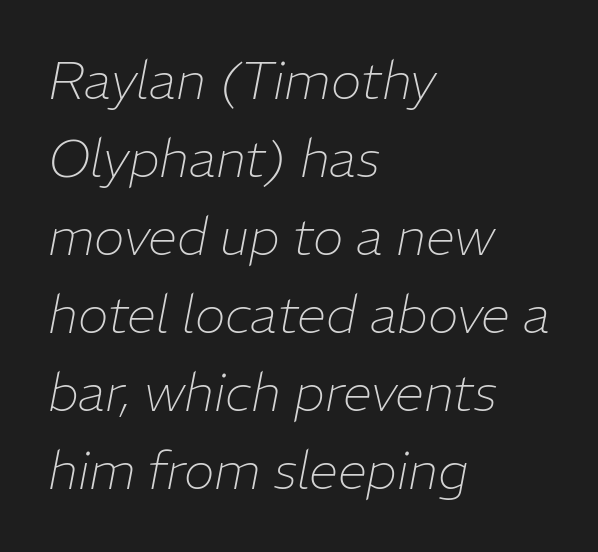
{"italic": "yes", "lean": "right", "slant_degrees": 11, "bold": "no", "weight": "thin", "width": "normal", "stroke_contrast": "low", "x_height": "medium", "monospaced": "no", "underline": "no", "align": "left", "line_spacing": "normal", "line_spacing_ratio": 1.5, "letter_spacing": "normal", "letter_spacing_em": 0.0, "glyph_px": 52}
